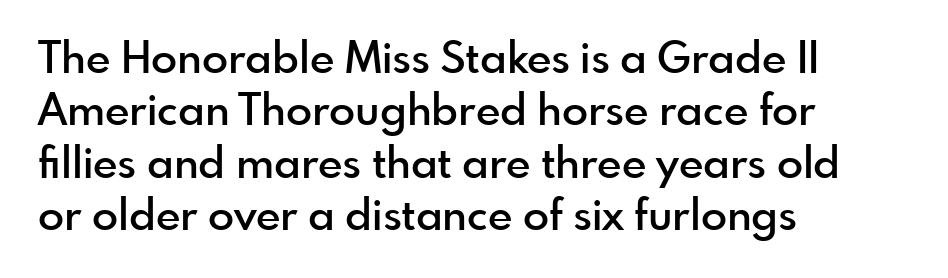
{"serif": "no", "italic": "no", "bold": "semi", "weight": "semibold", "width": "normal", "x_height": "small", "monospaced": "no", "underline": "no", "align": "left", "line_spacing_ratio": 1.22, "letter_spacing": "normal", "letter_spacing_em": 0.0, "glyph_px": 43}
